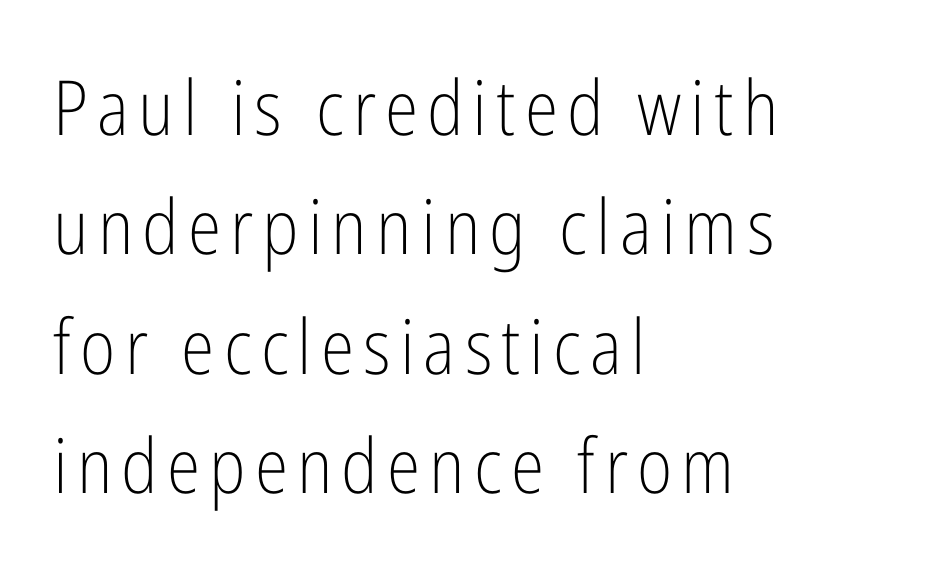
These lines are rendered in a variable-pitch font. Summary of weight: not heavy and not bold. Students, observe: this is what conventionally led text looks like. Is the block centered? No — it sits flush against the left margin. Has an underline been added? It has not.
